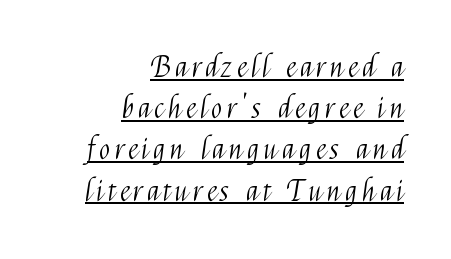
Q: Is the text bold? A: No.
Q: Is the text italic (slanted)? A: Yes.
Q: Is the typeface a serif or a sans-serif typeface? A: Sans-serif.
Q: Is the text underlined? A: Yes.
Q: How is the paragraph aligned? A: Right-aligned.
Q: Is the spacing between lines tight, normal or loose? A: Normal.
Q: Width (condensed, normal, or wide)? A: Condensed.
Q: Stroke contrast? A: Medium.
Q: x-height? A: Medium.
Q: Monospaced? A: No.
